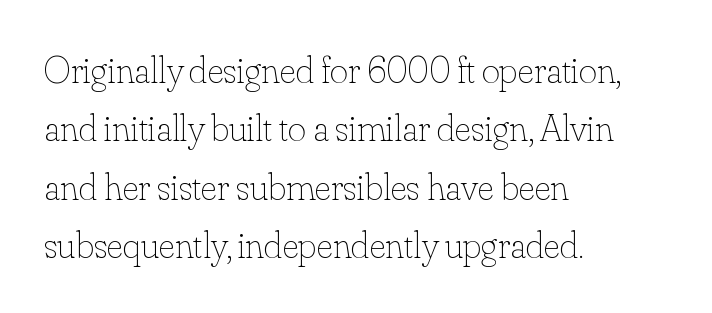
The letterforms sit at book weight or below. The space between consecutive lines is moderate. Characters follow at the spacing the type designer built in. Short and long lines alike share a common starting point at left. Note the varied advance widths — an 'i' is clearly narrower than an 'm'. It's the straight-up-and-down kind of type.
